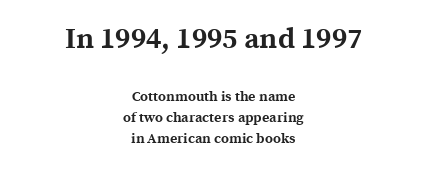
Q: Is the text bold? A: Yes.
Q: Is the text italic (slanted)? A: No, it is upright.
Q: Is the typeface a serif or a sans-serif typeface? A: Serif.
Q: Is the text underlined? A: No.
Q: How is the paragraph aligned? A: Centered.
Q: Is the spacing between letters normal or unusually wide? A: Normal.
Q: Is the spacing between lines tight, normal or loose? A: Normal.
Q: Which block of text is set in a larger size, the first (top) or the second (bottom)? A: The first (top) one.
Q: Width (condensed, normal, or wide)? A: Normal.
Q: x-height? A: Medium.
Q: Monospaced? A: No.
